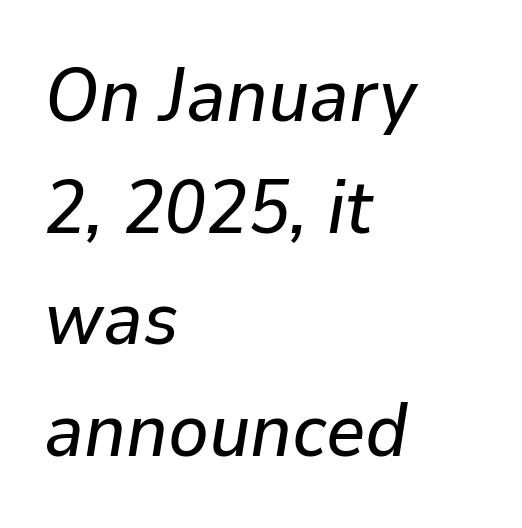
The image shows 76 px text type, italic (leaning right); set left-aligned, normal line spacing (1.47x), normal letter spacing, not underlined; low stroke contrast and a medium x-height.
